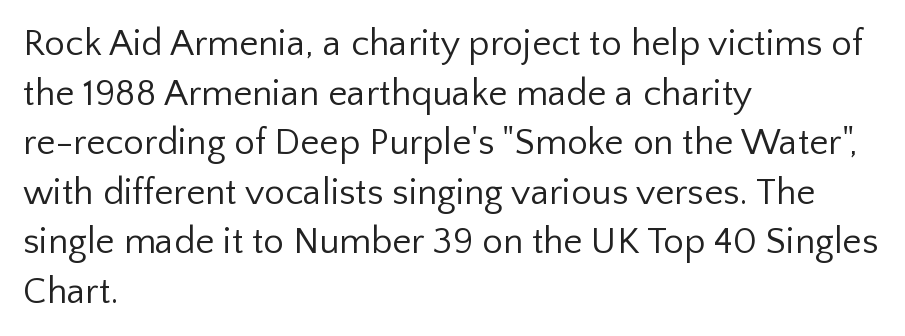
{"serif": "no", "italic": "no", "bold": "no", "weight": "regular", "width": "normal", "stroke_contrast": "low", "x_height": "medium", "monospaced": "no", "underline": "no", "align": "left", "line_spacing": "normal", "line_spacing_ratio": 1.34, "letter_spacing": "normal", "letter_spacing_em": 0.0, "glyph_px": 37}
